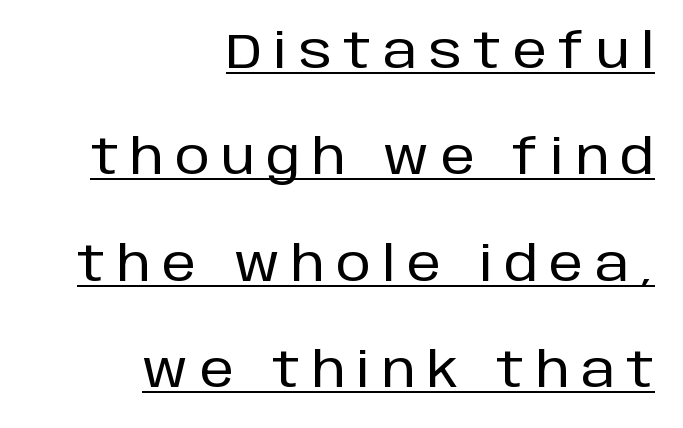
Q: Is the text italic (slanted)? A: No, it is upright.
Q: Is the typeface a serif or a sans-serif typeface? A: Sans-serif.
Q: Is the text underlined? A: Yes.
Q: How is the paragraph aligned? A: Right-aligned.
Q: Is the spacing between letters normal or unusually wide? A: Unusually wide.
Q: Is the spacing between lines tight, normal or loose? A: Loose.
Q: Width (condensed, normal, or wide)? A: Normal.
Q: Stroke contrast? A: Low.
Q: x-height? A: Large.
Q: Monospaced? A: No.
